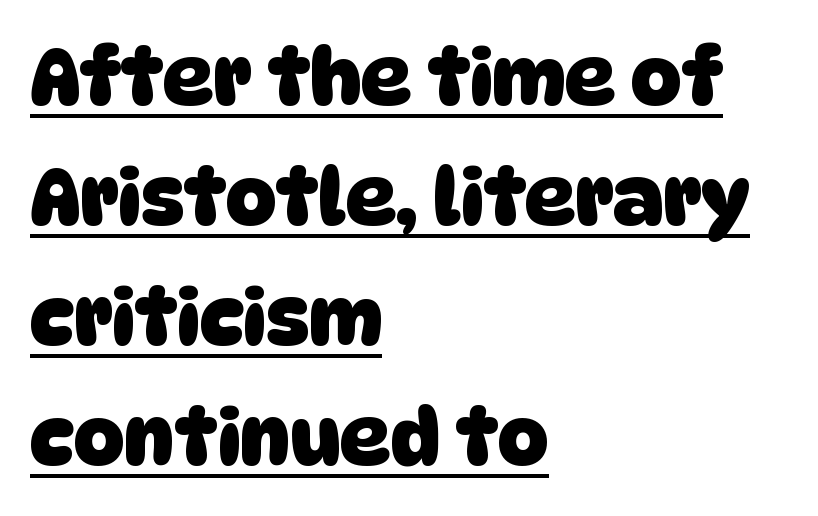
Q: Is the text bold? A: Yes.
Q: Is the typeface a serif or a sans-serif typeface? A: Sans-serif.
Q: Is the text underlined? A: Yes.
Q: How is the paragraph aligned? A: Left-aligned.
Q: Is the spacing between letters normal or unusually wide? A: Normal.
Q: Is the spacing between lines tight, normal or loose? A: Normal.
Q: Width (condensed, normal, or wide)? A: Normal.
Q: Stroke contrast? A: Low.
Q: x-height? A: Large.
Q: Monospaced? A: No.
